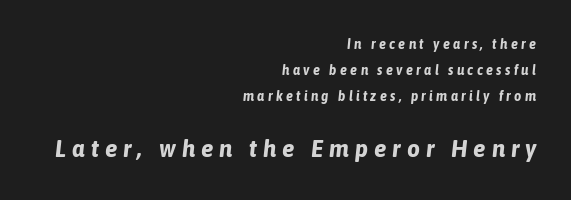
The image shows 25 px bold type, italic (leaning right); set right-aligned, line spacing 1.86x, unusually wide letter spacing (+0.24 em), not underlined; the second (bottom) block is 1.79x larger.
